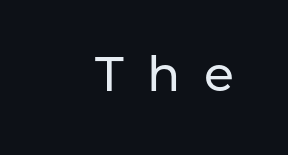
{"serif": "no", "italic": "no", "width": "normal", "stroke_contrast": "low", "x_height": "medium", "monospaced": "no", "underline": "no", "letter_spacing": "wide", "letter_spacing_em": 0.48, "glyph_px": 49}
